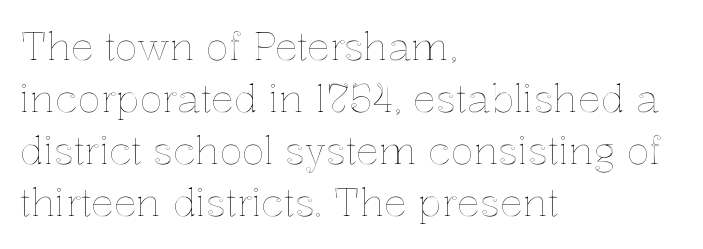
The letters stand upright; this is a roman face. Layout note: lines flush left. Line spacing here is normal. The type is set solid horizontally, with unmodified tracking. Unmarked baselines from the first word to the last. Note the varied advance widths — an 'i' is clearly narrower than an 'm'.
